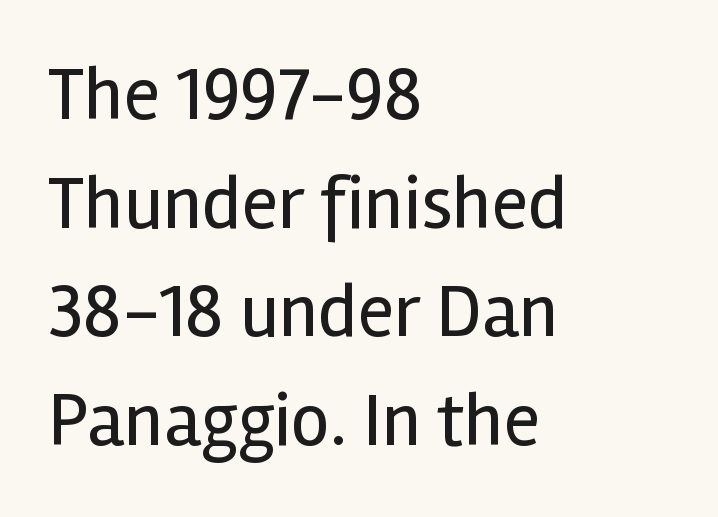
The image shows 76 px regular-weight sans-serif type, upright; set left-aligned, normal line spacing (1.43x), normal letter spacing, not underlined; a medium x-height.
